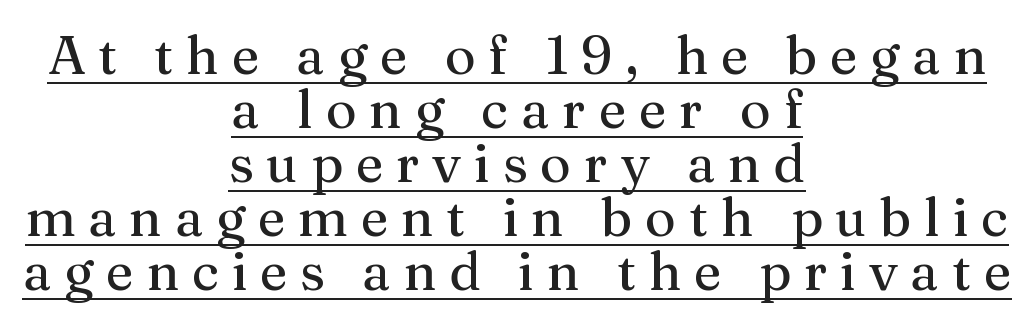
In CSS terms this would be text-align: center. Caption: expanded tracking, letters set apart. Stroke terminals: seriffed. Is this a fixed-width face? No — the glyphs have proportional, varying widths.
